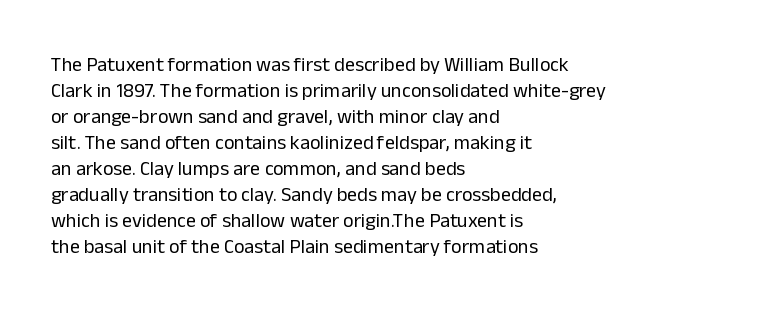
Where is the straight margin? On the left. This sample keeps an unexceptional amount of space between lines. The typesetting does not lean heavy: it is not bold. The gaps between neighbouring characters are ordinary and unremarkable. A clean baseline with only descenders dipping below it.
